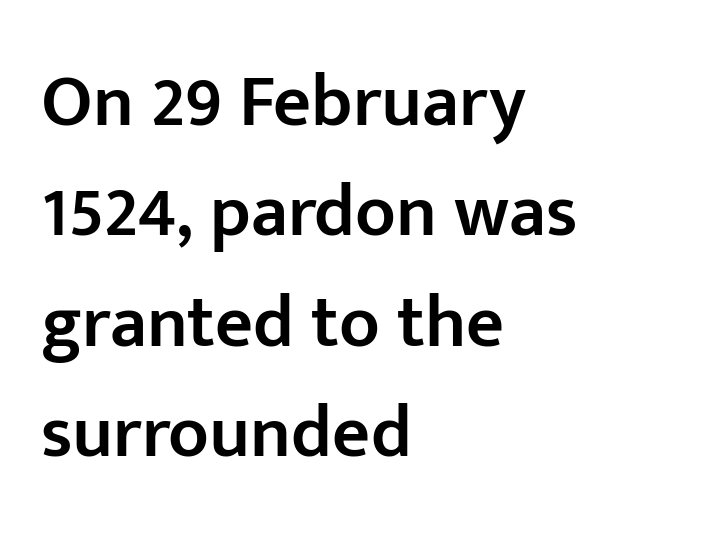
The space directly below the letters is spotless. Nothing unusual about the tracking: characters are spaced as the font intends. The text block is weighted toward the left margin, trailing off unevenly rightward. This is the in-between weight designers call semibold or demi. This sample has the flowing, uneven cadence of proportional lettering.
